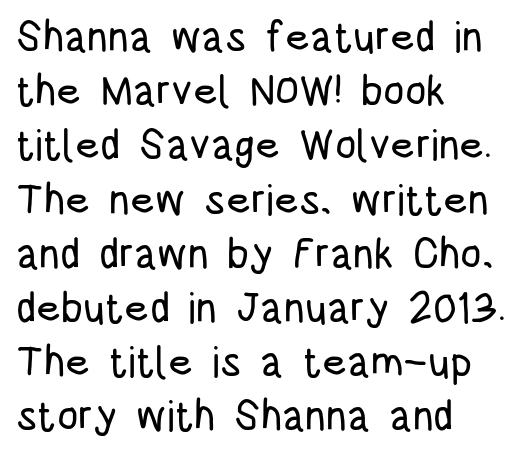
Between one letter and the next there's only the usual sliver of space. A typesetter would call this leading conventional body-copy spacing. Type without underlining. The designer went with a sans here, leaving each stem footless. Each line starts at the same left margin while the right side varies.
